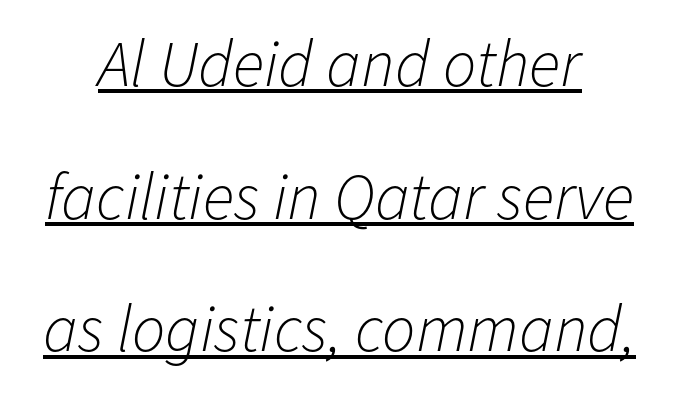
Q: Is the text bold? A: No.
Q: Is the text italic (slanted)? A: Yes, it leans right by about 11 degrees.
Q: Is the text underlined? A: Yes.
Q: Is the spacing between letters normal or unusually wide? A: Normal.
Q: Is the spacing between lines tight, normal or loose? A: Loose.
Q: Width (condensed, normal, or wide)? A: Normal.
Q: Stroke contrast? A: Low.
Q: x-height? A: Medium.
Q: Monospaced? A: No.
